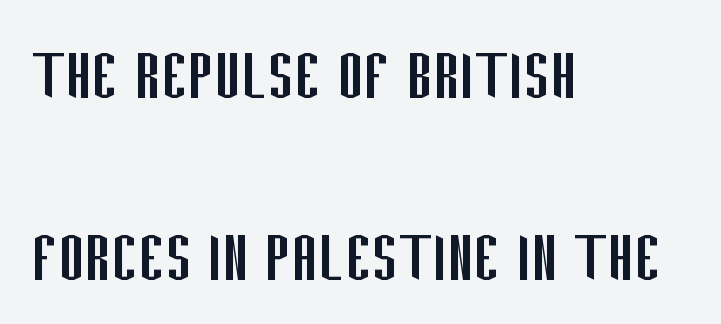
{"serif": "no", "italic": "no", "bold": "no", "weight": "regular", "width": "condensed", "stroke_contrast": "low", "x_height": "large", "monospaced": "no", "underline": "no", "align": "left", "line_spacing": "loose", "line_spacing_ratio": 2.3, "letter_spacing": "normal", "letter_spacing_em": 0.0, "glyph_px": 79}
